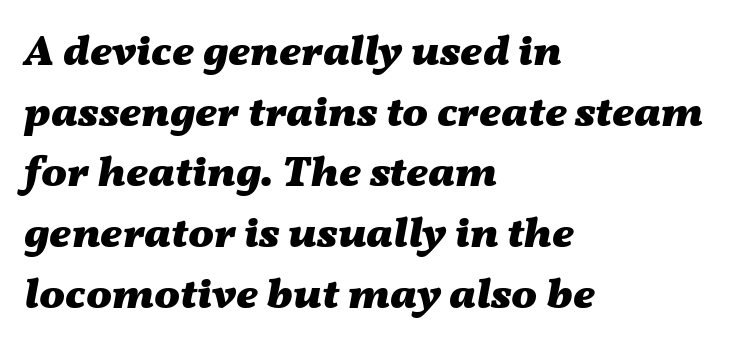
Q: Is the text bold? A: Yes.
Q: Is the text italic (slanted)? A: Yes, it leans right by about 11 degrees.
Q: Is the text underlined? A: No.
Q: How is the paragraph aligned? A: Left-aligned.
Q: Is the spacing between letters normal or unusually wide? A: Normal.
Q: Is the spacing between lines tight, normal or loose? A: Normal.
Q: Width (condensed, normal, or wide)? A: Wide.
Q: Stroke contrast? A: Medium.
Q: x-height? A: Medium.
Q: Monospaced? A: No.
